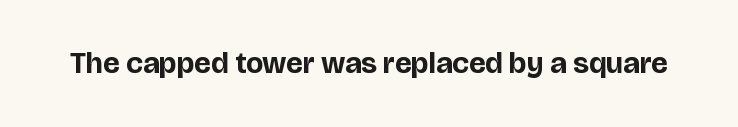
The image shows 30 px bold sans-serif type, upright; set normal letter spacing, not underlined; low stroke contrast and a large x-height.
